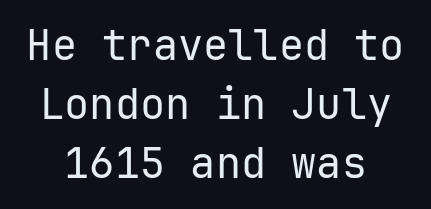
{"serif": "no", "italic": "no", "bold": "no", "weight": "regular", "width": "normal", "stroke_contrast": "low", "x_height": "medium", "underline": "no", "line_spacing": "normal", "line_spacing_ratio": 1.41, "letter_spacing": "normal", "letter_spacing_em": 0.0, "glyph_px": 42}
